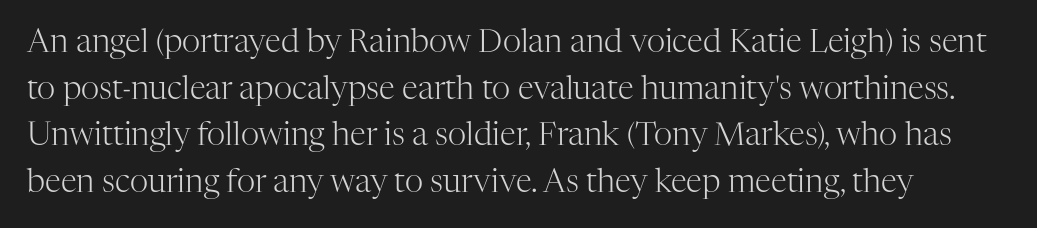
Q: Is the text bold? A: No.
Q: Is the text italic (slanted)? A: No, it is upright.
Q: Is the typeface a serif or a sans-serif typeface? A: Serif.
Q: Is the text underlined? A: No.
Q: Is the spacing between letters normal or unusually wide? A: Normal.
Q: Is the spacing between lines tight, normal or loose? A: Normal.
Q: Width (condensed, normal, or wide)? A: Normal.
Q: Stroke contrast? A: High.
Q: x-height? A: Medium.
Q: Monospaced? A: No.
